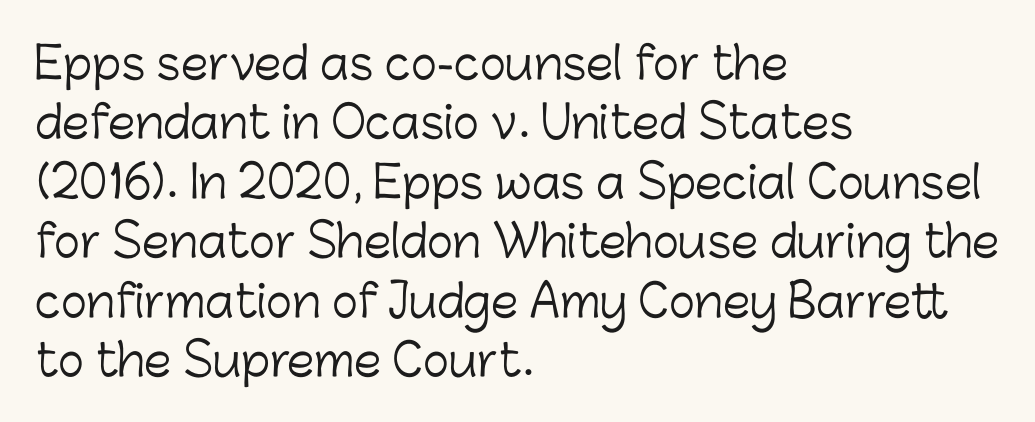
The image shows 44 px light sans-serif type, upright; set left-aligned, normal line spacing (1.35x), normal letter spacing, not underlined; low stroke contrast and a medium x-height.
